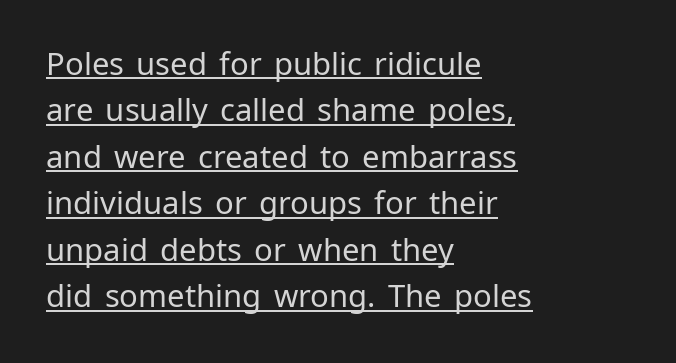
Q: Is the text bold? A: No.
Q: Is the text italic (slanted)? A: No, it is upright.
Q: Is the typeface a serif or a sans-serif typeface? A: Sans-serif.
Q: Is the text underlined? A: Yes.
Q: How is the paragraph aligned? A: Left-aligned.
Q: Is the spacing between letters normal or unusually wide? A: Normal.
Q: Is the spacing between lines tight, normal or loose? A: Normal.
Q: Width (condensed, normal, or wide)? A: Normal.
Q: Stroke contrast? A: Low.
Q: x-height? A: Medium.
Q: Monospaced? A: No.
